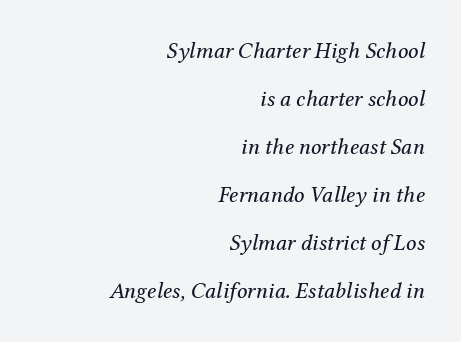
Q: Is the text bold? A: No.
Q: Is the text italic (slanted)? A: Yes, it leans right by about 12 degrees.
Q: Is the text underlined? A: No.
Q: How is the paragraph aligned? A: Right-aligned.
Q: Is the spacing between letters normal or unusually wide? A: Normal.
Q: Is the spacing between lines tight, normal or loose? A: Loose.
